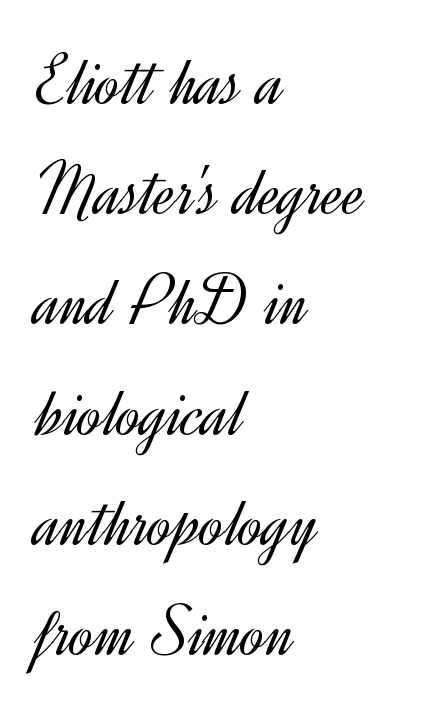
Are there feet on the stems? There aren't — it's a sans. The passage shown is typed in a proportional face where columns would drift. The letterforms sit shoulder to shoulder at normal distance.
